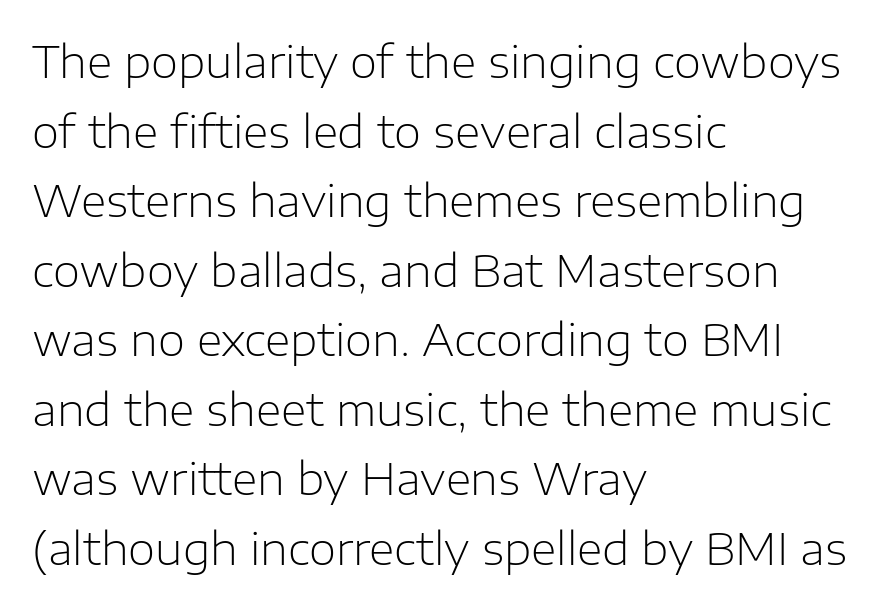
Each letter's strokes conclude bluntly, with no projecting serifs. How would I describe the line gaps? Plain and ordinary. The axis of the letterforms is exactly vertical. The typesetting does not lean heavy: it is not bold. A student would call this left alignment; a typographer would say flush left, rag right.
